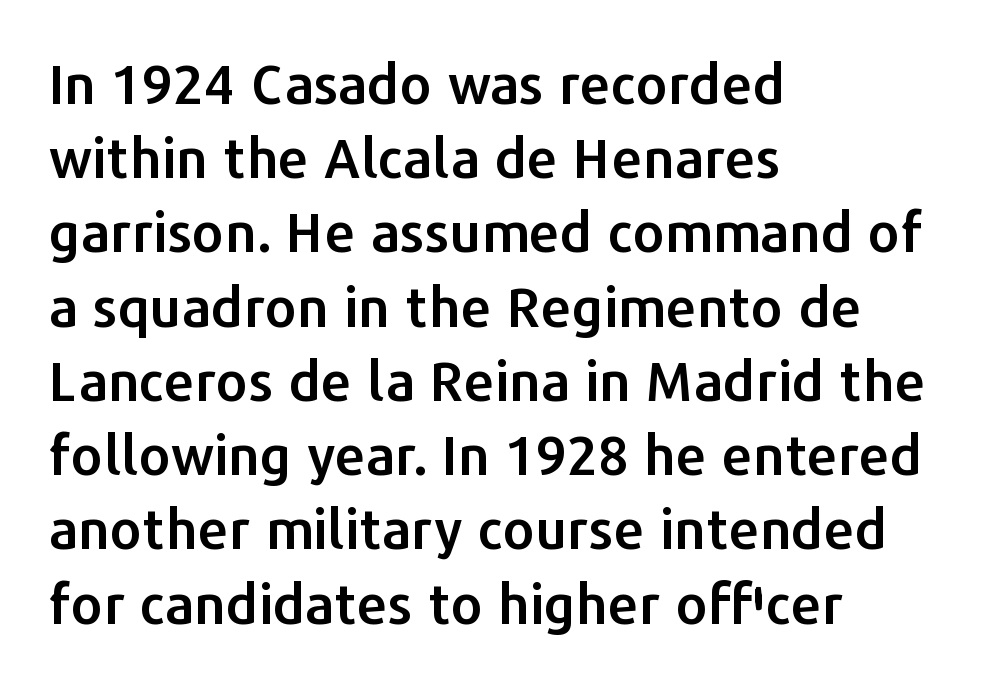
{"serif": "no", "italic": "no", "width": "normal", "stroke_contrast": "low", "x_height": "medium", "monospaced": "no", "underline": "no", "align": "left", "line_spacing": "normal", "line_spacing_ratio": 1.35, "letter_spacing": "normal", "letter_spacing_em": 0.0, "glyph_px": 55}
